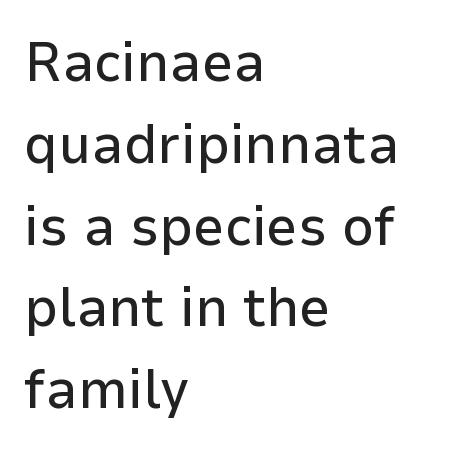
Q: Is the text italic (slanted)? A: No, it is upright.
Q: Is the typeface a serif or a sans-serif typeface? A: Sans-serif.
Q: Is the text underlined? A: No.
Q: How is the paragraph aligned? A: Left-aligned.
Q: Is the spacing between letters normal or unusually wide? A: Normal.
Q: Is the spacing between lines tight, normal or loose? A: Normal.
Q: Width (condensed, normal, or wide)? A: Normal.
Q: Stroke contrast? A: Low.
Q: x-height? A: Medium.
Q: Monospaced? A: No.
